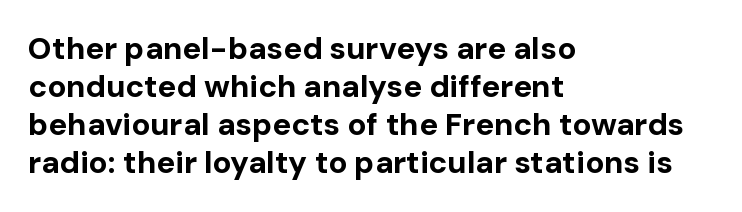
{"serif": "no", "italic": "no", "bold": "yes", "weight": "bold", "width": "normal", "stroke_contrast": "low", "x_height": "medium", "monospaced": "no", "underline": "no", "align": "left", "line_spacing_ratio": 1.23, "letter_spacing": "normal", "letter_spacing_em": 0.0, "glyph_px": 31}
